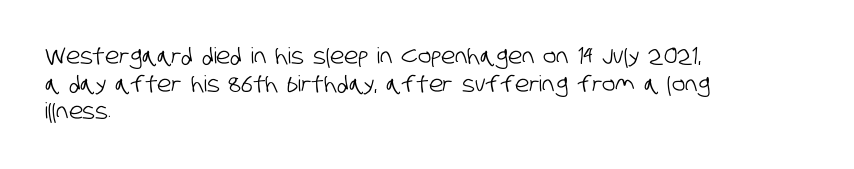
The image shows 22 px text type; set left-aligned, normal line spacing (1.26x), normal letter spacing, not underlined.
